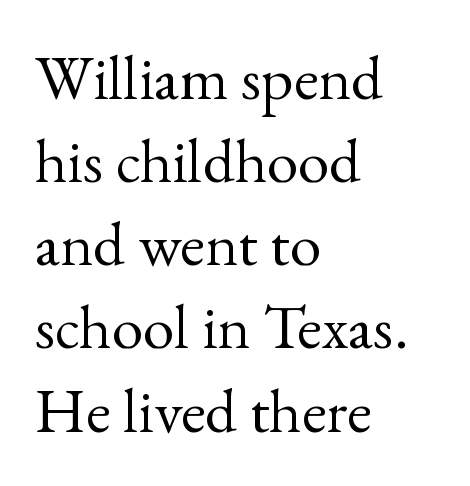
{"serif": "yes", "italic": "no", "bold": "no", "weight": "regular", "width": "normal", "x_height": "small", "monospaced": "no", "underline": "no", "align": "left", "line_spacing": "normal", "line_spacing_ratio": 1.32, "letter_spacing": "normal", "letter_spacing_em": 0.0, "glyph_px": 63}
